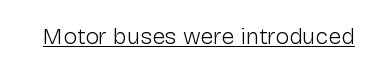
The image shows 23 px text type, upright; set normal letter spacing, underlined.
